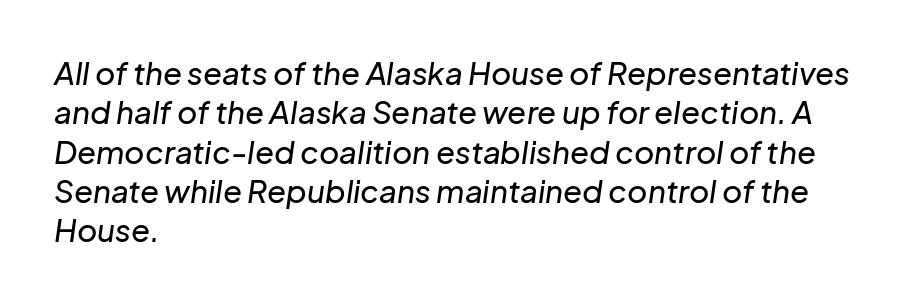
If you drew a ruler down the left edge, every line would touch it. Is there much room between lines? A standard amount, neither cramped nor airy. Just letters on the line, the space beneath them empty. Spacing between characters is what you'd get straight out of the box.
